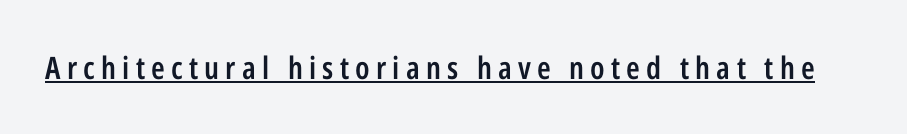
The image shows 31 px semibold, condensed sans-serif type, upright; set unusually wide letter spacing (+0.2 em), underlined; low stroke contrast and a medium x-height.
